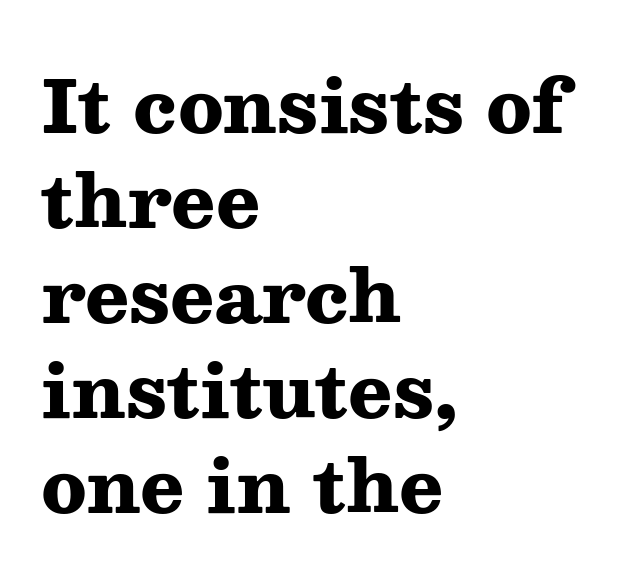
Q: Is the text bold? A: Yes.
Q: Is the text italic (slanted)? A: No, it is upright.
Q: Is the typeface a serif or a sans-serif typeface? A: Serif.
Q: Is the text underlined? A: No.
Q: How is the paragraph aligned? A: Left-aligned.
Q: Is the spacing between letters normal or unusually wide? A: Normal.
Q: Is the spacing between lines tight, normal or loose? A: Normal.
Q: Width (condensed, normal, or wide)? A: Wide.
Q: Stroke contrast? A: Medium.
Q: x-height? A: Medium.
Q: Monospaced? A: No.
